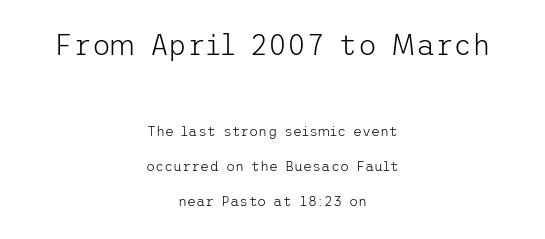
Q: Is the text bold? A: No.
Q: Is the text italic (slanted)? A: No, it is upright.
Q: Is the typeface a serif or a sans-serif typeface? A: Sans-serif.
Q: Is the text underlined? A: No.
Q: How is the paragraph aligned? A: Centered.
Q: Is the spacing between letters normal or unusually wide? A: Normal.
Q: Is the spacing between lines tight, normal or loose? A: Loose.
Q: Which block of text is set in a larger size, the first (top) or the second (bottom)? A: The first (top) one.
Q: Width (condensed, normal, or wide)? A: Normal.
Q: Stroke contrast? A: Low.
Q: x-height? A: Medium.
